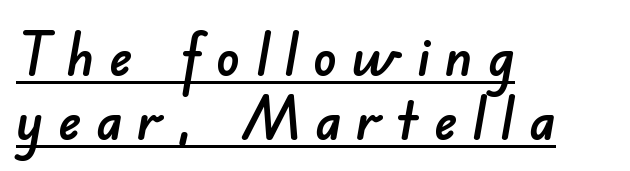
The image shows 59 px sans-serif type; set left-aligned, tight line spacing (1.08x), unusually wide letter spacing (+0.25 em), underlined; low stroke contrast and a small x-height.
